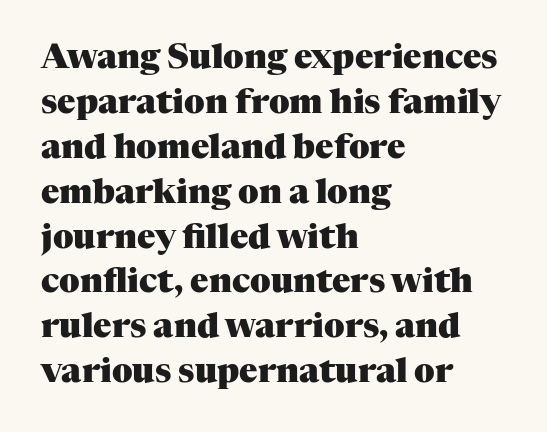
The image shows 34 px heavy serif type, upright; set left-aligned, normal line spacing (1.32x), normal letter spacing, not underlined; medium stroke contrast and a medium x-height.
